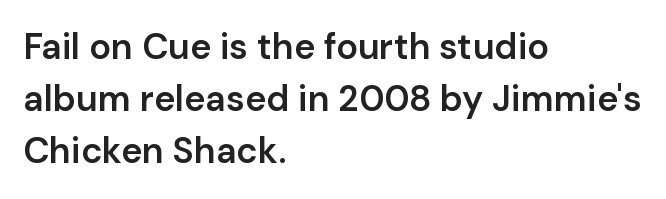
The passage shown is typed in a proportional face where columns would drift. Italic: no, the glyphs are upright roman. A normal amount of white space separates one row of letters from the next. Firm but not heavy-handed strokes: this text is semibold.
